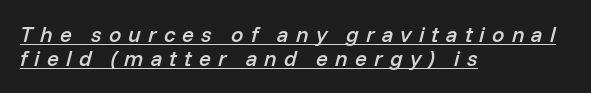
The image shows 22 px text type, italic (leaning right); set left-aligned, tight line spacing (1.1x), unusually wide letter spacing (+0.32 em), underlined.
